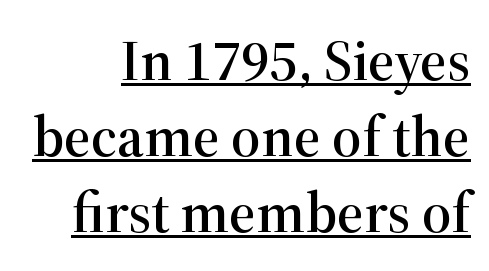
The letters advance in unequal steps, a hallmark of proportional type. The axis of the letterforms is exactly vertical. This rendering leaves character spacing at its baseline value. This rendering uses right alignment, leaving the left contour irregular. Examine the stroke ends and you'll spot serifs.
